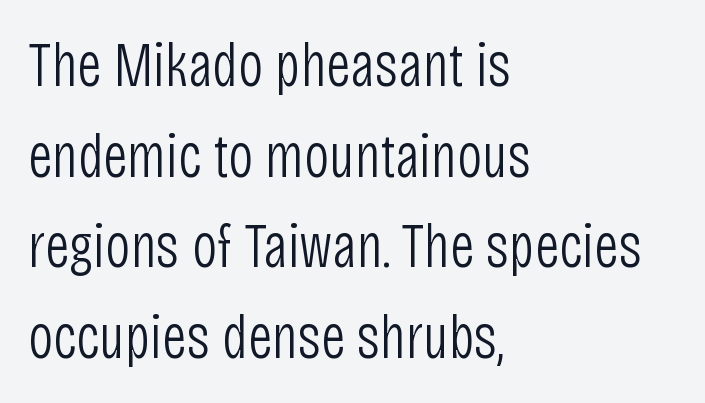
Q: Is the text bold? A: No.
Q: Is the text italic (slanted)? A: No, it is upright.
Q: Is the typeface a serif or a sans-serif typeface? A: Sans-serif.
Q: Is the text underlined? A: No.
Q: How is the paragraph aligned? A: Left-aligned.
Q: Is the spacing between letters normal or unusually wide? A: Normal.
Q: Is the spacing between lines tight, normal or loose? A: Normal.
Q: Width (condensed, normal, or wide)? A: Condensed.
Q: Stroke contrast? A: Low.
Q: x-height? A: Large.
Q: Monospaced? A: No.
